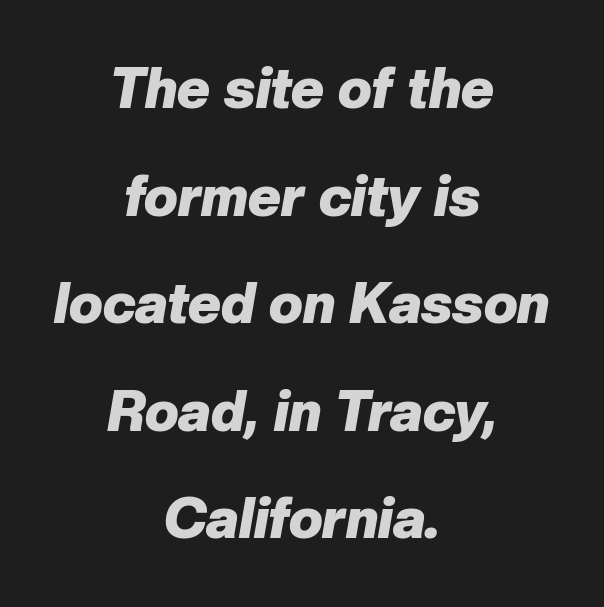
Unmarked baselines from the first word to the last. Between one letter and the next there's only the usual sliver of space. One-word summary of the alignment: center. Do the characters align in a grid? No, the font is proportional.
